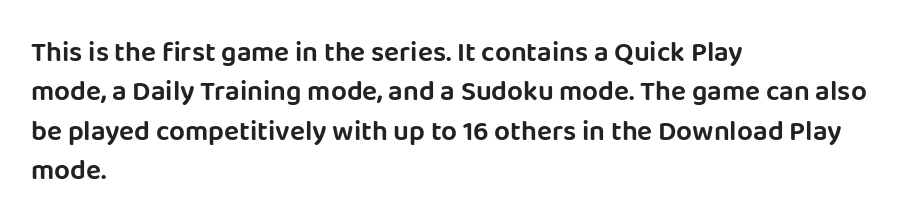
The image shows 28 px sans-serif type, upright; set left-aligned, normal line spacing (1.41x), normal letter spacing, not underlined; low stroke contrast and a large x-height.
